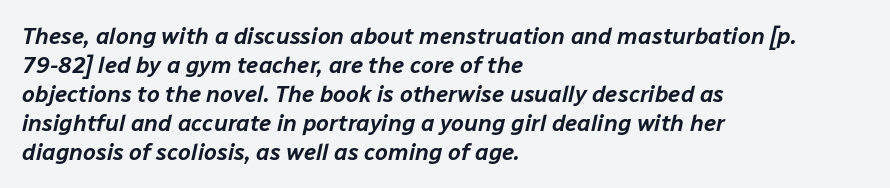
Q: Is the text italic (slanted)? A: Yes, it leans right by about 12 degrees.
Q: Is the text underlined? A: No.
Q: How is the paragraph aligned? A: Left-aligned.
Q: Is the spacing between letters normal or unusually wide? A: Normal.
Q: Is the spacing between lines tight, normal or loose? A: Normal.
